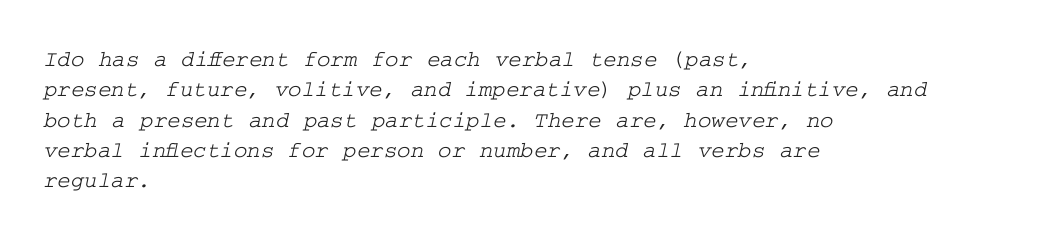
{"underline": "no", "align": "left", "line_spacing": "normal", "line_spacing_ratio": 1.32, "letter_spacing": "normal", "letter_spacing_em": 0.0, "glyph_px": 23}
